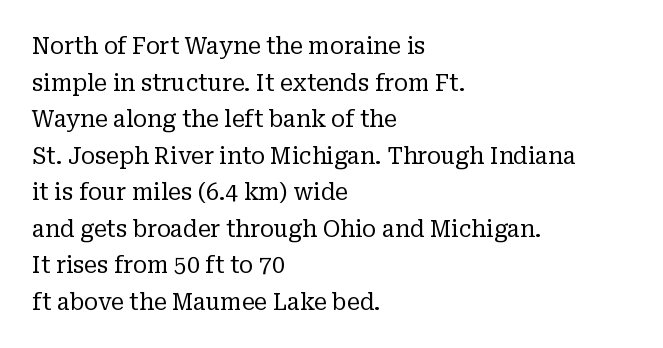
Q: Is the text bold? A: No.
Q: Is the text italic (slanted)? A: No, it is upright.
Q: Is the text underlined? A: No.
Q: How is the paragraph aligned? A: Left-aligned.
Q: Is the spacing between letters normal or unusually wide? A: Normal.
Q: Is the spacing between lines tight, normal or loose? A: Normal.
